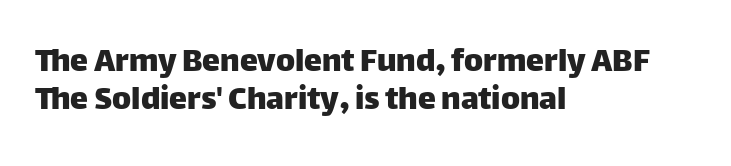
Q: Is the text italic (slanted)? A: No, it is upright.
Q: Is the typeface a serif or a sans-serif typeface? A: Sans-serif.
Q: Is the text underlined? A: No.
Q: How is the paragraph aligned? A: Left-aligned.
Q: Is the spacing between letters normal or unusually wide? A: Normal.
Q: Is the spacing between lines tight, normal or loose? A: Tight.
Q: Width (condensed, normal, or wide)? A: Normal.
Q: Stroke contrast? A: Low.
Q: x-height? A: Large.
Q: Monospaced? A: No.
